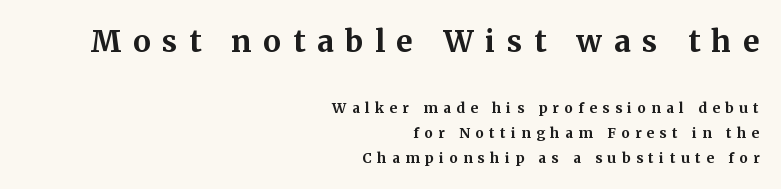
{"serif": "yes", "italic": "no", "bold": "yes", "weight": "bold", "width": "normal", "stroke_contrast": "medium", "x_height": "medium", "monospaced": "no", "underline": "no", "align": "right", "line_spacing_ratio": 1.77, "letter_spacing": "wide", "letter_spacing_em": 0.39, "larger_block": "first", "size_ratio": 2.14, "glyph_px": 30}
